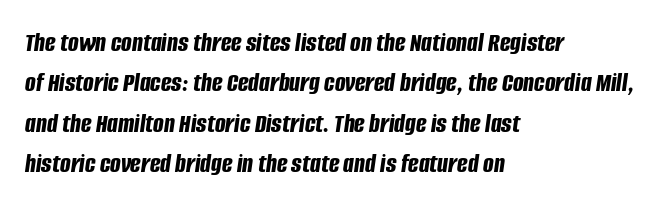
{"italic": "yes", "lean": "right", "slant_degrees": 8, "bold": "yes", "weight": "bold", "width": "condensed", "stroke_contrast": "low", "x_height": "large", "monospaced": "no", "underline": "no", "align": "left", "line_spacing": "normal", "line_spacing_ratio": 1.44, "letter_spacing": "normal", "letter_spacing_em": 0.0, "glyph_px": 28}
